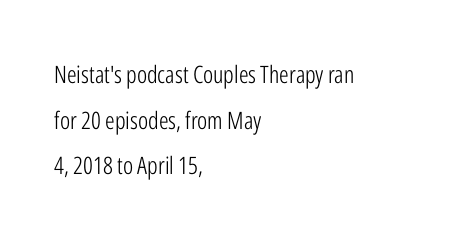
The image shows 24 px text type, upright; set left-aligned, loose line spacing (1.9x), normal letter spacing, not underlined.
